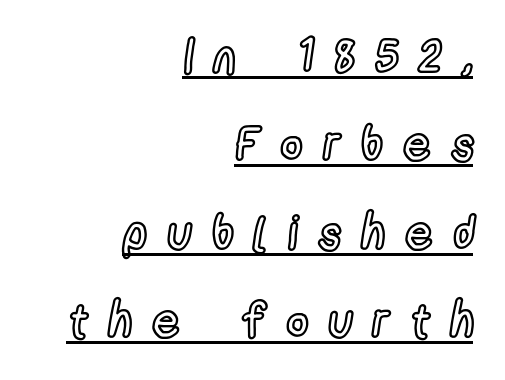
The image shows 47 px condensed type; set right-aligned, line spacing 1.88x, unusually wide letter spacing (+0.44 em), underlined; a medium x-height.
